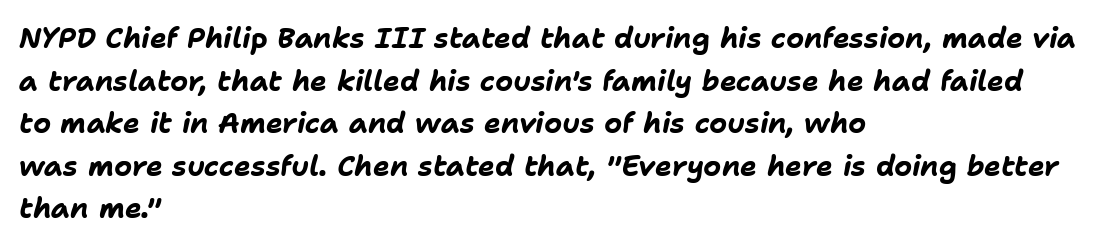
The image shows 28 px bold type, italic (leaning right); set left-aligned, normal line spacing (1.52x), normal letter spacing, not underlined; low stroke contrast and a medium x-height.
